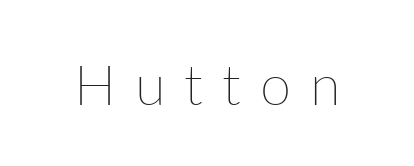
{"italic": "no", "bold": "no", "weight": "thin", "width": "normal", "stroke_contrast": "low", "x_height": "medium", "monospaced": "no", "underline": "no", "letter_spacing": "wide", "letter_spacing_em": 0.34, "glyph_px": 56}
